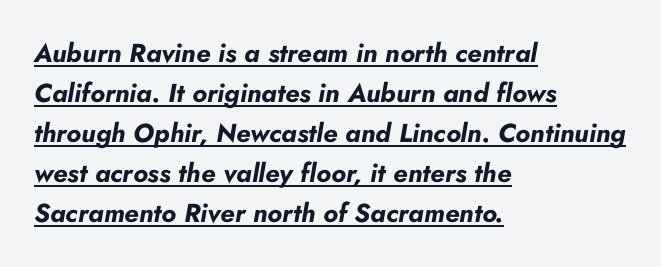
{"italic": "yes", "lean": "right", "slant_degrees": 10, "bold": "yes", "underline": "yes", "align": "left", "line_spacing": "normal", "line_spacing_ratio": 1.54, "letter_spacing": "normal", "letter_spacing_em": 0.0, "glyph_px": 26}
